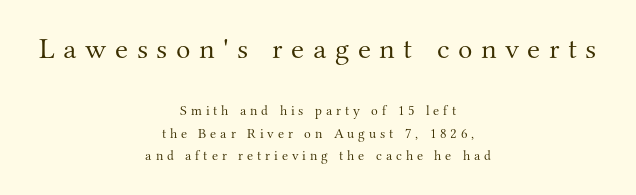
Q: Is the text bold? A: No.
Q: Is the text italic (slanted)? A: No, it is upright.
Q: Is the typeface a serif or a sans-serif typeface? A: Serif.
Q: Is the text underlined? A: No.
Q: How is the paragraph aligned? A: Centered.
Q: Is the spacing between letters normal or unusually wide? A: Unusually wide.
Q: Is the spacing between lines tight, normal or loose? A: Normal.
Q: Which block of text is set in a larger size, the first (top) or the second (bottom)? A: The first (top) one.
Q: Width (condensed, normal, or wide)? A: Normal.
Q: Stroke contrast? A: Medium.
Q: x-height? A: Small.
Q: Monospaced? A: No.
